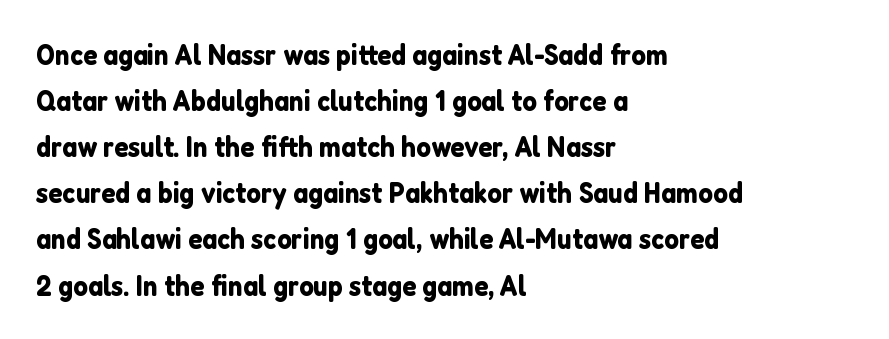
{"serif": "no", "italic": "no", "width": "normal", "stroke_contrast": "low", "x_height": "medium", "monospaced": "no", "underline": "no", "align": "left", "line_spacing": "normal", "line_spacing_ratio": 1.59, "letter_spacing": "normal", "letter_spacing_em": 0.0, "glyph_px": 29}
